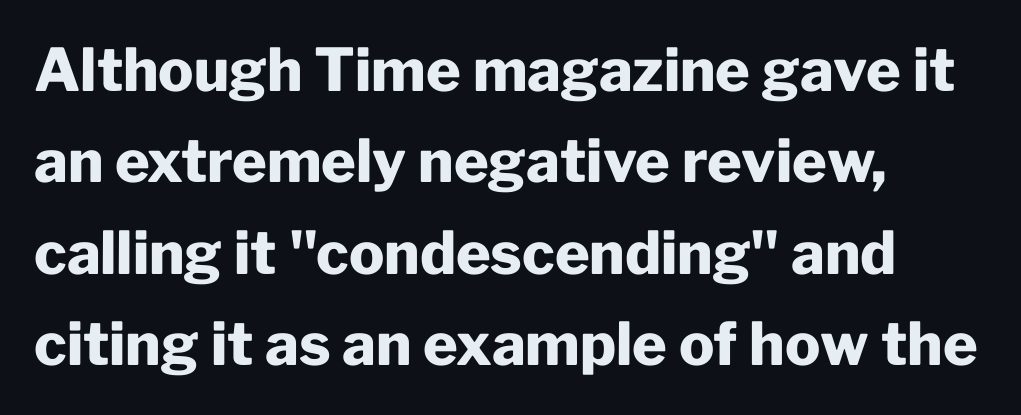
The image shows 59 px heavy sans-serif type, upright; set left-aligned, normal line spacing (1.55x), normal letter spacing, not underlined; low stroke contrast and a medium x-height.
